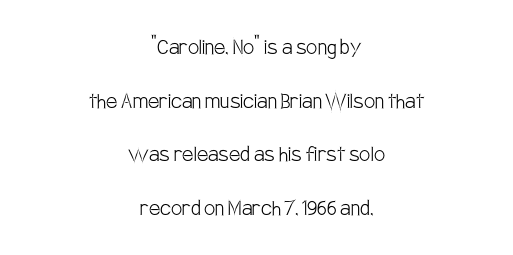
{"italic": "no", "bold": "no", "underline": "no", "align": "center", "line_spacing": "loose", "line_spacing_ratio": 2.15, "letter_spacing": "normal", "letter_spacing_em": 0.0, "glyph_px": 25}
